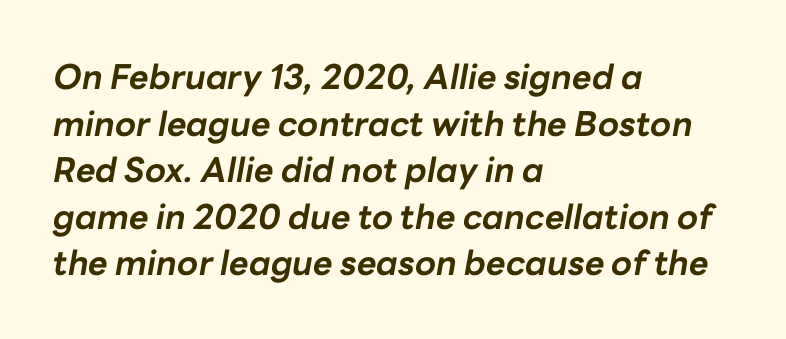
Underlining? Definitely not there. Leftover space on each line is placed entirely after the last word. The face used here is rendered with its standard letterfit. The leading is moderate, giving the passage an even texture.
